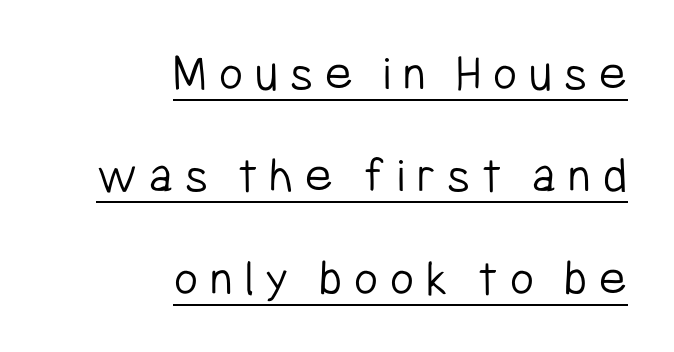
Emphasis is given by a line drawn under the lettering. Posture: straight, roman, zero tilt. Letterform terminals end flat and unadorned throughout the passage. Each new line begins a long way beneath the previous one.
